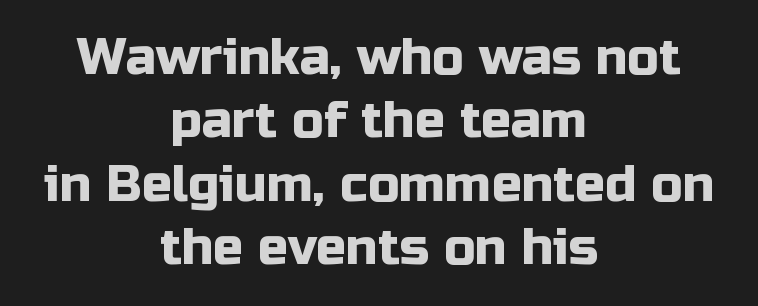
{"serif": "no", "italic": "no", "width": "normal", "stroke_contrast": "low", "x_height": "medium", "monospaced": "no", "underline": "no", "align": "center", "line_spacing": "normal", "line_spacing_ratio": 1.27, "letter_spacing": "normal", "letter_spacing_em": 0.0, "glyph_px": 50}
